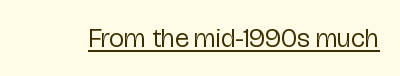
Vertical stems look standard width or narrower in stroke. This sample carries an underscore along the baseline area. Notice how the stems are strictly vertical — no italics here. Spacing between characters is what you'd get straight out of the box.
